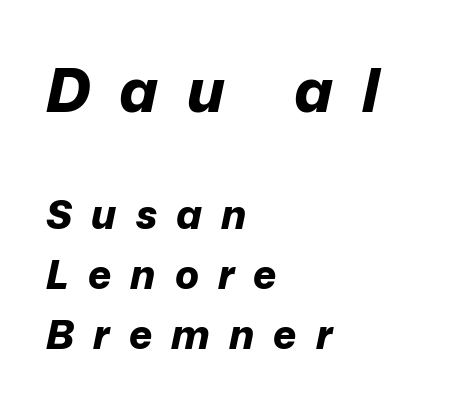
The image shows 60 px bold type, italic (leaning right); set left-aligned, normal line spacing (1.51x), unusually wide letter spacing (+0.48 em), not underlined; the first (top) block is 1.5x larger; low stroke contrast and a medium x-height.
